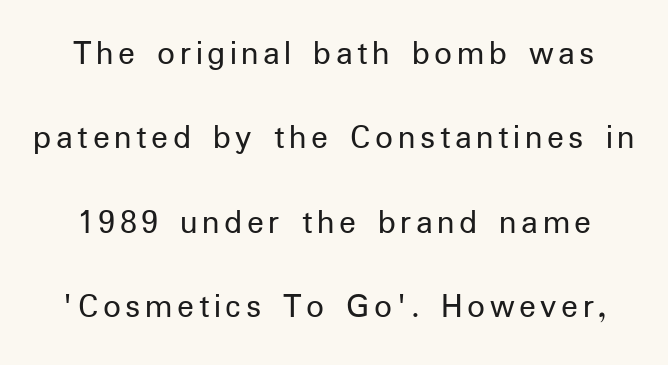
{"serif": "no", "italic": "no", "bold": "no", "weight": "regular", "width": "normal", "stroke_contrast": "low", "x_height": "medium", "monospaced": "no", "underline": "no", "line_spacing": "loose", "line_spacing_ratio": 2.41, "glyph_px": 35}
